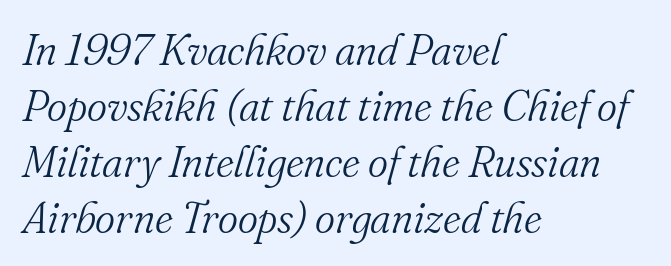
The image shows 43 px light serif type, italic (leaning right); set left-aligned, normal line spacing (1.3x), normal letter spacing, not underlined; medium stroke contrast and a small x-height.
